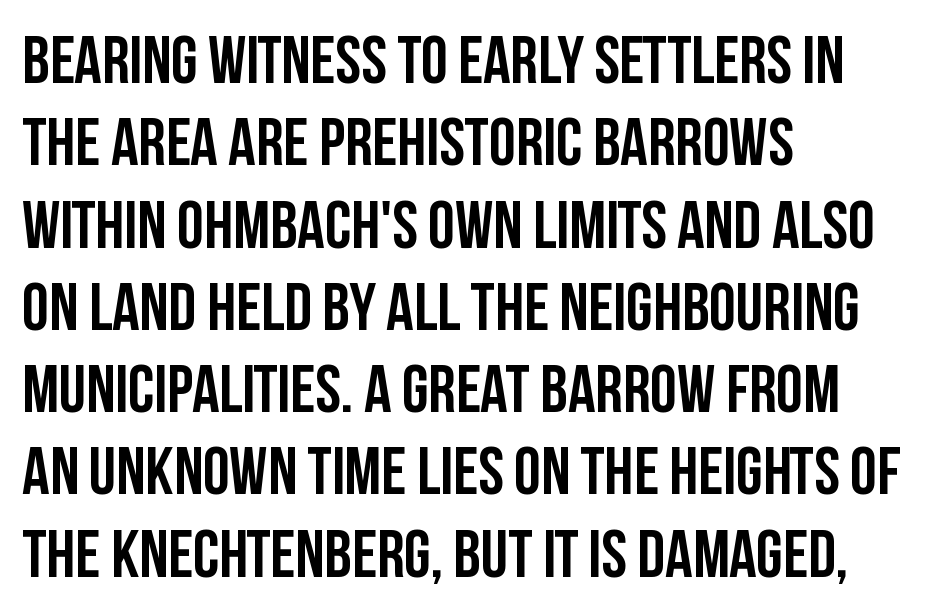
The image shows 68 px semibold, condensed sans-serif type, upright; set left-aligned, line spacing 1.21x, normal letter spacing, not underlined; low stroke contrast and a large x-height.
